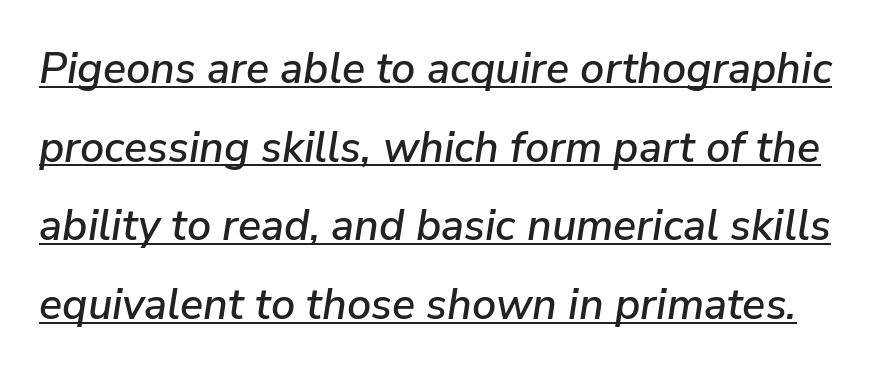
Q: Is the text italic (slanted)? A: Yes, it leans right by about 9 degrees.
Q: Is the text underlined? A: Yes.
Q: Is the spacing between letters normal or unusually wide? A: Normal.
Q: Width (condensed, normal, or wide)? A: Normal.
Q: Stroke contrast? A: Low.
Q: x-height? A: Medium.
Q: Monospaced? A: No.
